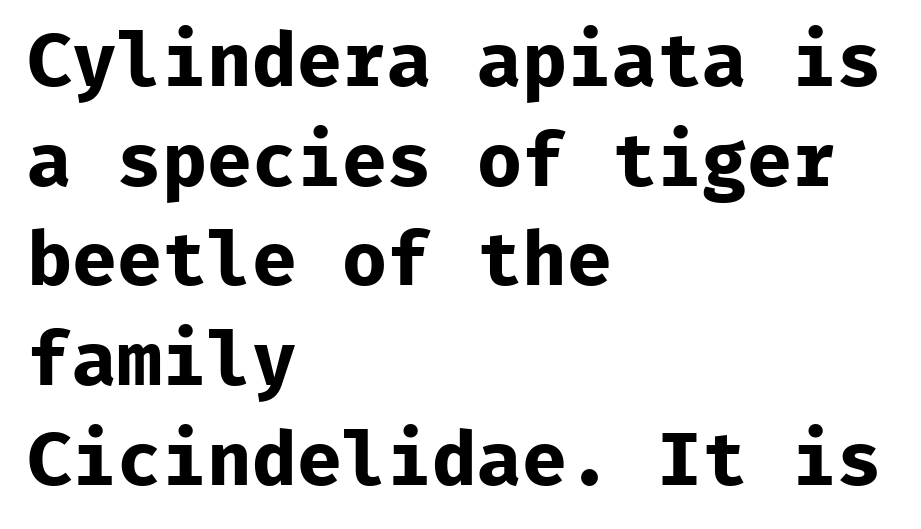
Vertically, the passage feels balanced, rows spaced as you'd expect. Check under the words: just untouched page. The strokes are fattened all the way to bold. Standard letterfit; no display-style spreading of the glyphs. Do the letters lean? They stand straight. The passage shown is typed in a monospace face where columns stay perfectly aligned.
